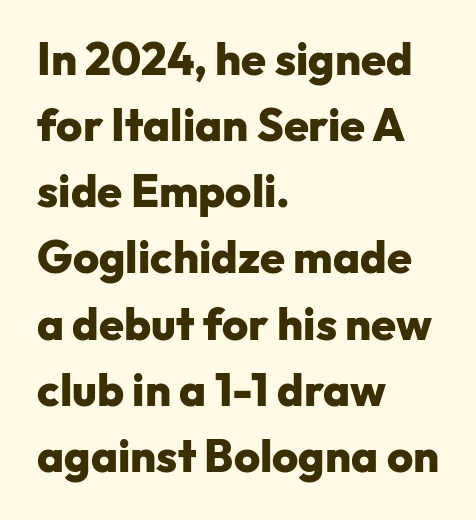
{"serif": "no", "italic": "no", "bold": "yes", "weight": "heavy", "width": "normal", "stroke_contrast": "low", "x_height": "medium", "monospaced": "no", "underline": "no", "align": "left", "line_spacing": "normal", "line_spacing_ratio": 1.47, "letter_spacing": "normal", "letter_spacing_em": 0.0, "glyph_px": 45}
